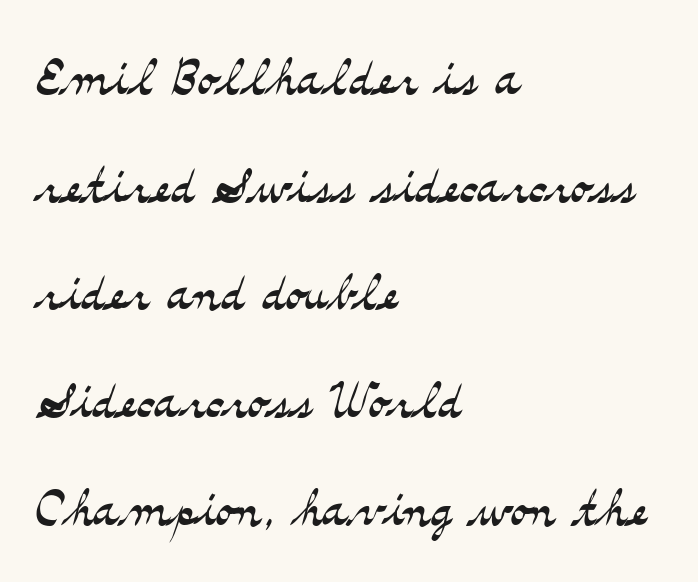
{"serif": "yes", "bold": "no", "weight": "light", "width": "wide", "stroke_contrast": "medium", "x_height": "small", "monospaced": "no", "underline": "no", "align": "left", "line_spacing": "normal", "line_spacing_ratio": 1.56, "letter_spacing": "normal", "letter_spacing_em": 0.0, "glyph_px": 69}
